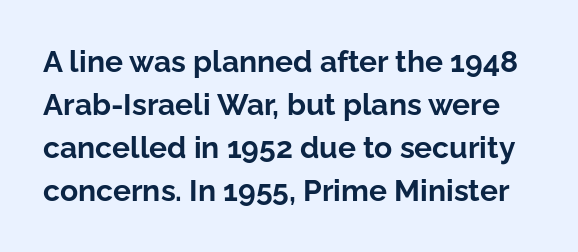
The image shows 30 px bold sans-serif type, upright; set normal line spacing (1.43x), normal letter spacing, not underlined; low stroke contrast and a medium x-height.
